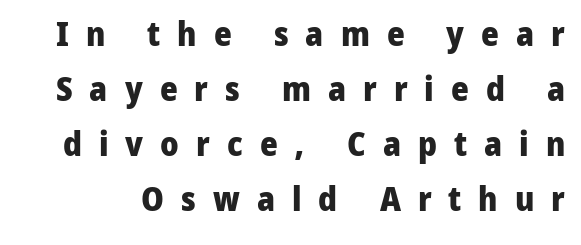
The image shows 34 px heavy sans-serif type, upright; set normal line spacing (1.62x), unusually wide letter spacing (+0.5 em), not underlined; low stroke contrast and a medium x-height.
